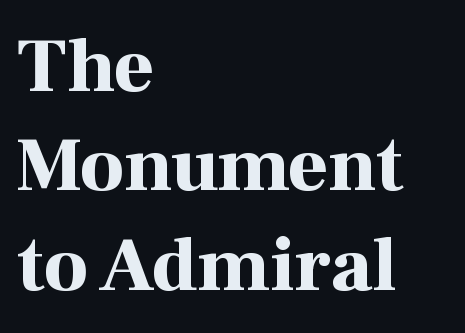
The image shows 77 px bold serif type, upright; set left-aligned, normal line spacing (1.29x), normal letter spacing, not underlined; high stroke contrast and a medium x-height.
